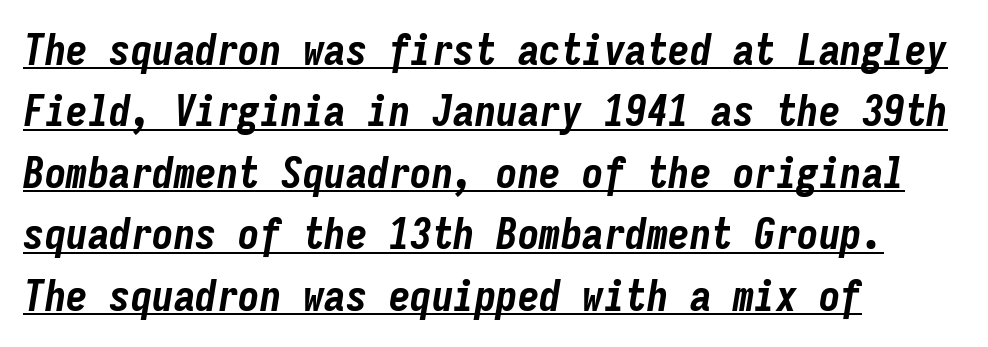
{"italic": "yes", "lean": "right", "slant_degrees": 9, "bold": "yes", "weight": "bold", "width": "condensed", "stroke_contrast": "low", "x_height": "medium", "monospaced": "yes", "underline": "yes", "align": "left", "line_spacing": "normal", "line_spacing_ratio": 1.43, "letter_spacing": "normal", "letter_spacing_em": 0.0, "glyph_px": 43}
